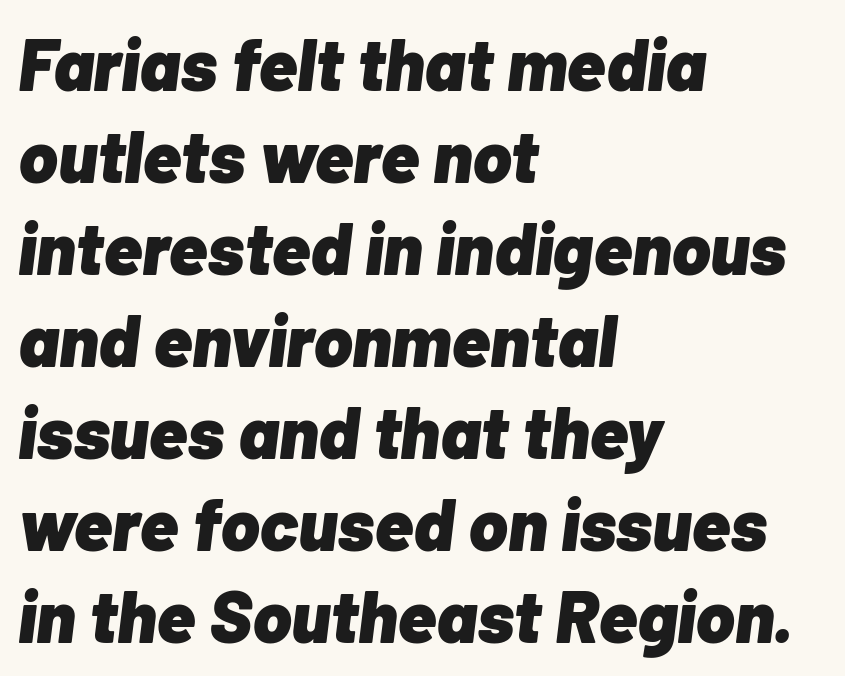
Q: Is the text bold? A: Yes.
Q: Is the text italic (slanted)? A: Yes, it leans right by about 7 degrees.
Q: Is the text underlined? A: No.
Q: How is the paragraph aligned? A: Left-aligned.
Q: Is the spacing between letters normal or unusually wide? A: Normal.
Q: Is the spacing between lines tight, normal or loose? A: Normal.
Q: Width (condensed, normal, or wide)? A: Normal.
Q: Stroke contrast? A: Low.
Q: x-height? A: Medium.
Q: Monospaced? A: No.
